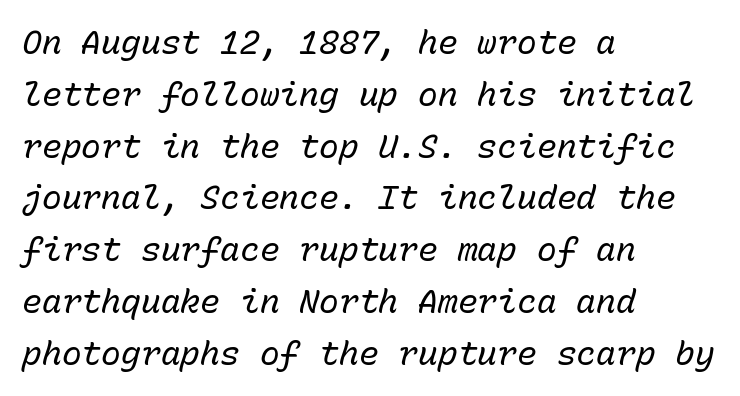
{"italic": "yes", "lean": "right", "slant_degrees": 15, "bold": "no", "weight": "regular", "width": "normal", "stroke_contrast": "low", "x_height": "medium", "monospaced": "yes", "underline": "no", "align": "left", "line_spacing": "normal", "line_spacing_ratio": 1.57, "letter_spacing": "normal", "letter_spacing_em": 0.0, "glyph_px": 33}
